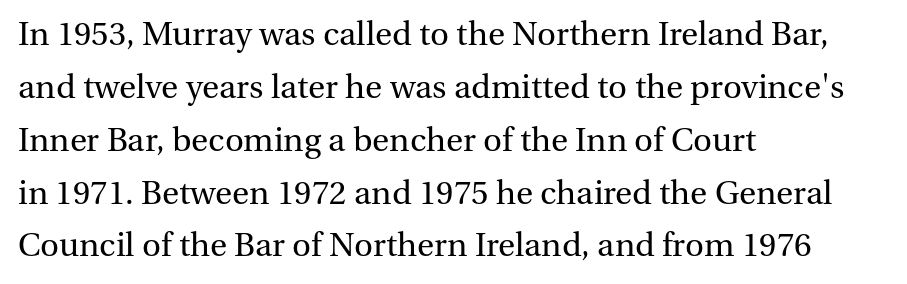
{"serif": "yes", "italic": "no", "bold": "no", "weight": "regular", "width": "normal", "stroke_contrast": "medium", "x_height": "medium", "monospaced": "no", "underline": "no", "align": "left", "line_spacing": "normal", "line_spacing_ratio": 1.51, "letter_spacing": "normal", "letter_spacing_em": 0.0, "glyph_px": 35}
